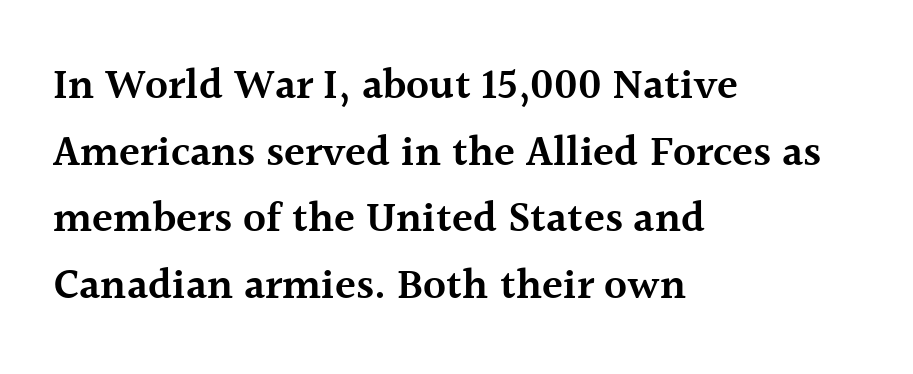
The face used here is proportionally spaced, like ordinary book or web type. Alignment: flush left. A clean baseline with only descenders dipping below it. Every character sits straight up, as roman type does. A normal amount of white space separates one row of letters from the next.
